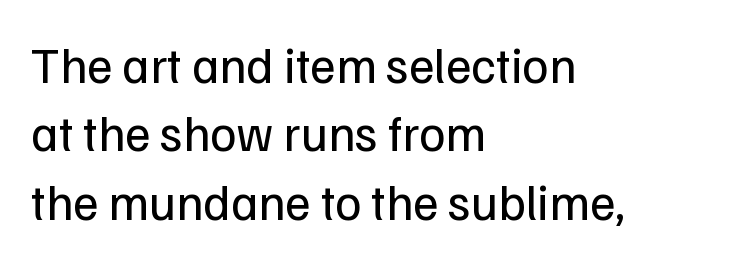
The image shows 50 px regular-weight sans-serif type, upright; set left-aligned, normal line spacing (1.37x), normal letter spacing, not underlined; low stroke contrast and a medium x-height.
